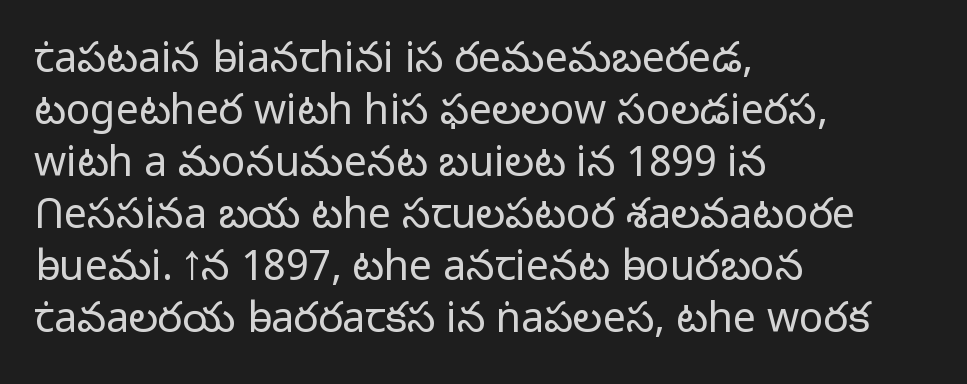
The image shows 41 px light sans-serif type, upright; set left-aligned, normal line spacing (1.27x), normal letter spacing, not underlined; low stroke contrast and a medium x-height.
